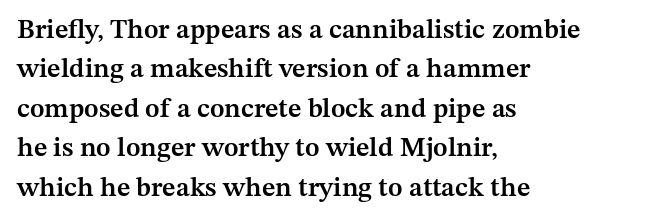
Q: Is the text bold? A: Semi-bold.
Q: Is the text italic (slanted)? A: No, it is upright.
Q: Is the text underlined? A: No.
Q: How is the paragraph aligned? A: Left-aligned.
Q: Is the spacing between letters normal or unusually wide? A: Normal.
Q: Is the spacing between lines tight, normal or loose? A: Normal.
